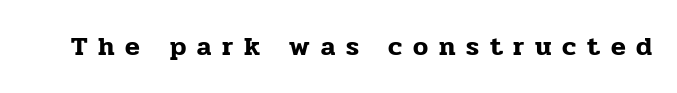
Q: Is the text italic (slanted)? A: No, it is upright.
Q: Is the text underlined? A: No.
Q: Is the spacing between letters normal or unusually wide? A: Unusually wide.
